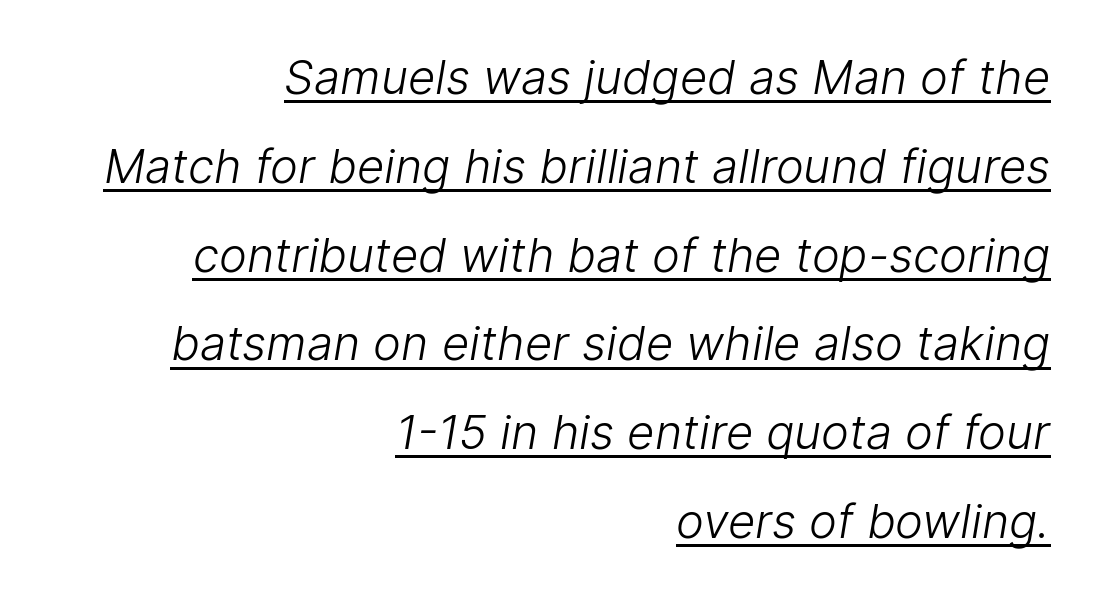
{"serif": "no", "bold": "no", "weight": "light", "width": "normal", "stroke_contrast": "low", "x_height": "medium", "monospaced": "no", "underline": "yes", "align": "right", "line_spacing_ratio": 1.89, "letter_spacing": "normal", "letter_spacing_em": 0.0, "glyph_px": 47}
